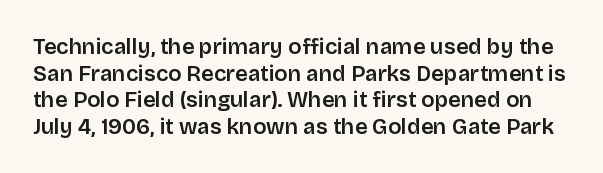
{"italic": "no", "underline": "no", "line_spacing_ratio": 1.21, "letter_spacing": "normal", "letter_spacing_em": 0.0, "glyph_px": 22}
